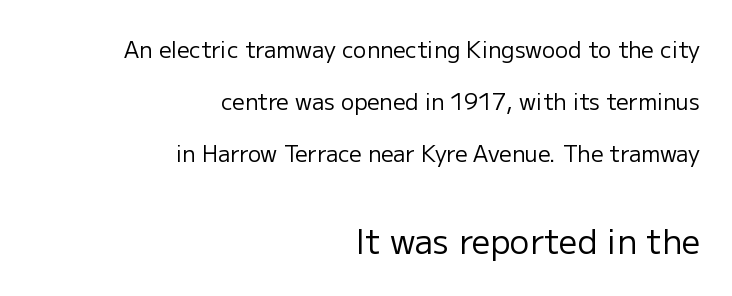
The image shows 33 px regular-weight sans-serif type, upright; set right-aligned, loose line spacing (2.37x), normal letter spacing, not underlined; the second (bottom) block is 1.5x larger; low stroke contrast and a medium x-height.
